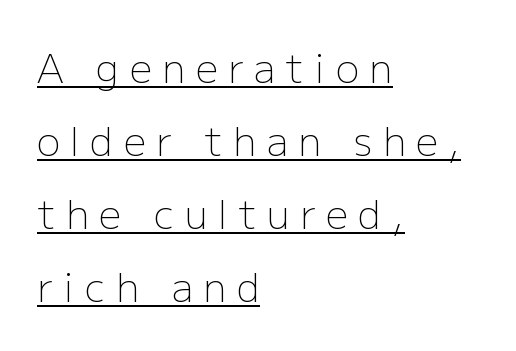
The face used here is a sans, in the tradition of grotesques and geometrics. Where is the straight margin? On the left. Weight: regular or lighter. This rendering features underlined lettering. Do the characters align in a grid? No, the font is proportional. Tracking value appears strongly positive — letters spread wide.
